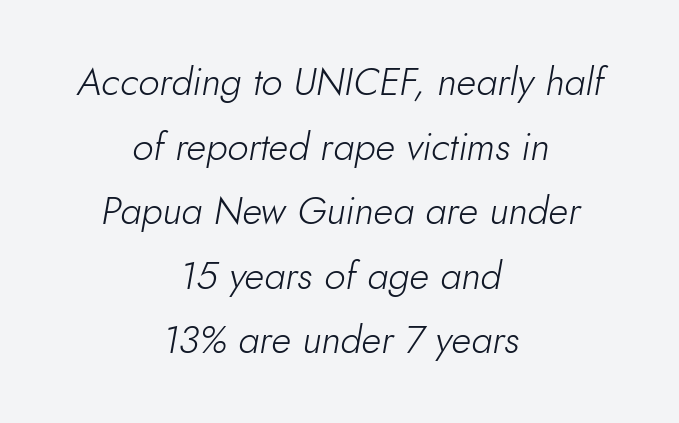
{"italic": "yes", "lean": "right", "slant_degrees": 10, "bold": "no", "weight": "light", "width": "normal", "stroke_contrast": "low", "x_height": "small", "monospaced": "no", "underline": "no", "align": "center", "line_spacing": "normal", "line_spacing_ratio": 1.7, "letter_spacing": "normal", "letter_spacing_em": 0.0, "glyph_px": 38}
